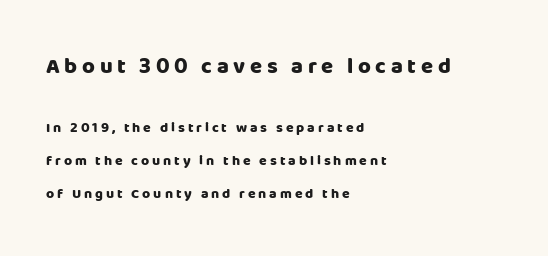
{"italic": "no", "bold": "yes", "underline": "no", "align": "left", "line_spacing": "loose", "line_spacing_ratio": 2.34, "letter_spacing": "wide", "letter_spacing_em": 0.21, "larger_block": "first", "size_ratio": 1.57, "glyph_px": 22}
